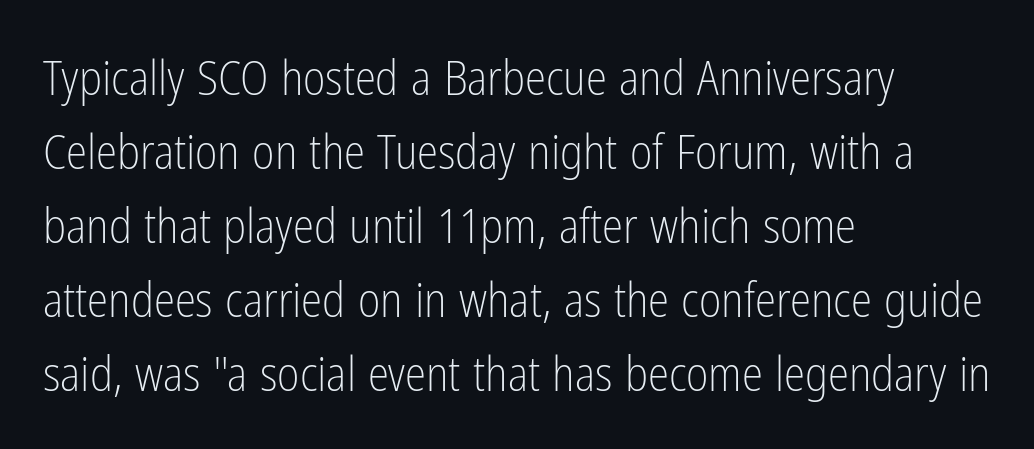
Letters have the restrained weight of plain body copy at most. The leading is moderate, giving the passage an even texture. Honestly, the letter spacing is just normal — you wouldn't notice it. If you drew a line through each stem, it would be perfectly vertical.
